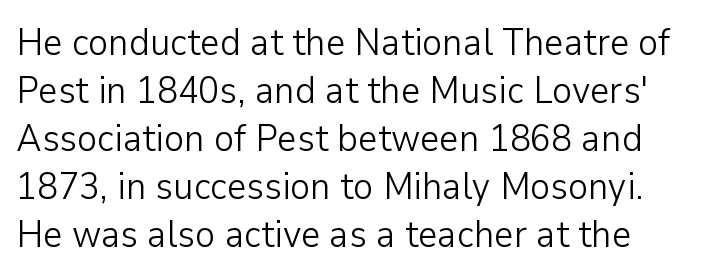
The image shows 38 px light sans-serif type, upright; set normal line spacing (1.26x), normal letter spacing, not underlined; low stroke contrast and a medium x-height.
